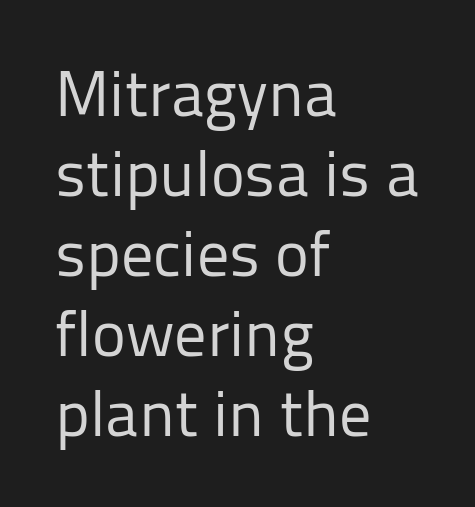
The image shows 64 px regular-weight sans-serif type, upright; set left-aligned, normal line spacing (1.25x), normal letter spacing, not underlined; low stroke contrast and a medium x-height.
